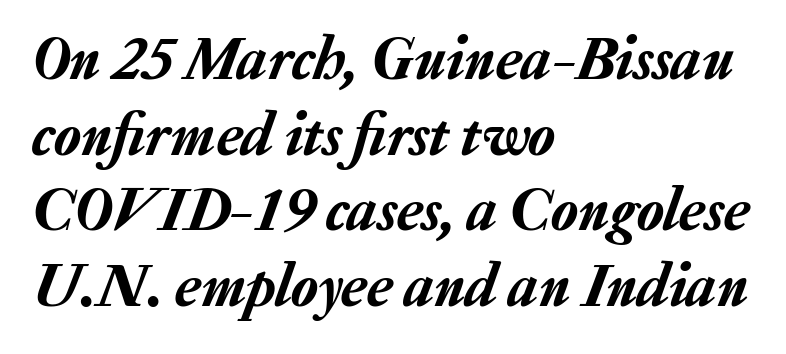
{"italic": "yes", "lean": "right", "slant_degrees": 20, "width": "normal", "stroke_contrast": "low", "x_height": "medium", "monospaced": "no", "underline": "no", "align": "left", "line_spacing_ratio": 1.22, "letter_spacing": "normal", "letter_spacing_em": 0.0, "glyph_px": 62}
